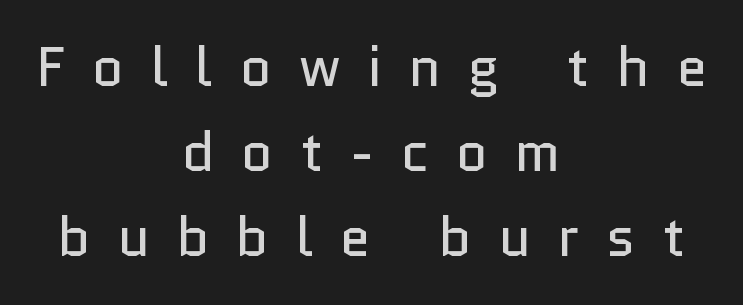
Q: Is the text bold? A: No.
Q: Is the text italic (slanted)? A: No, it is upright.
Q: Is the typeface a serif or a sans-serif typeface? A: Sans-serif.
Q: Is the text underlined? A: No.
Q: How is the paragraph aligned? A: Centered.
Q: Is the spacing between letters normal or unusually wide? A: Unusually wide.
Q: Is the spacing between lines tight, normal or loose? A: Normal.
Q: Width (condensed, normal, or wide)? A: Normal.
Q: Stroke contrast? A: Low.
Q: x-height? A: Medium.
Q: Monospaced? A: No.
